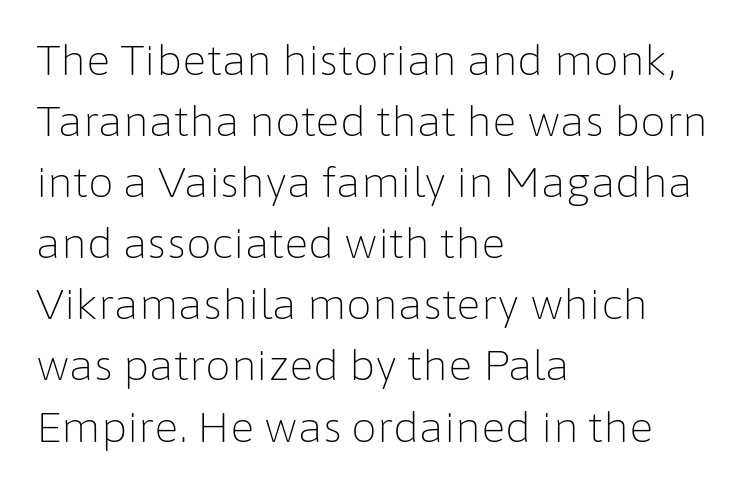
Q: Is the text bold? A: No.
Q: Is the text italic (slanted)? A: No, it is upright.
Q: Is the typeface a serif or a sans-serif typeface? A: Sans-serif.
Q: Is the text underlined? A: No.
Q: How is the paragraph aligned? A: Left-aligned.
Q: Is the spacing between letters normal or unusually wide? A: Normal.
Q: Is the spacing between lines tight, normal or loose? A: Normal.
Q: Width (condensed, normal, or wide)? A: Normal.
Q: Stroke contrast? A: Low.
Q: x-height? A: Medium.
Q: Monospaced? A: No.
